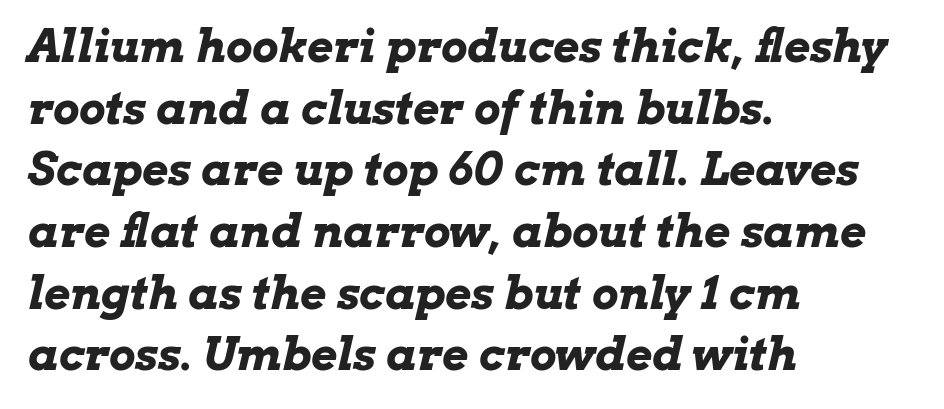
The image shows 45 px bold, wide type, italic (leaning right); set left-aligned, normal line spacing (1.37x), normal letter spacing, not underlined; low stroke contrast and a medium x-height.
